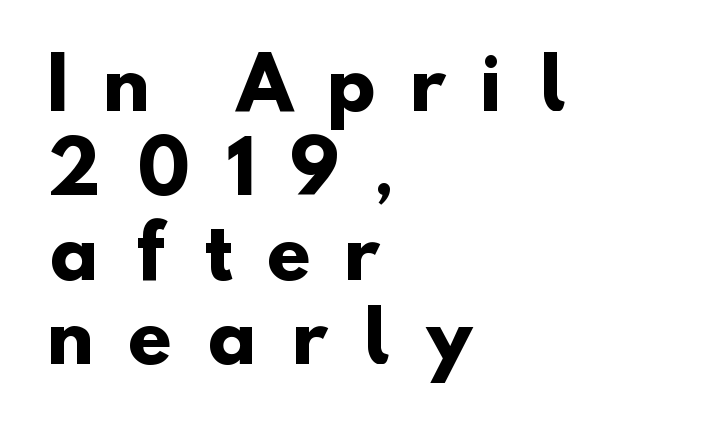
The image shows 71 px heavy sans-serif type; set left-aligned, line spacing 1.19x, unusually wide letter spacing (+0.48 em), not underlined; low stroke contrast and a small x-height.
